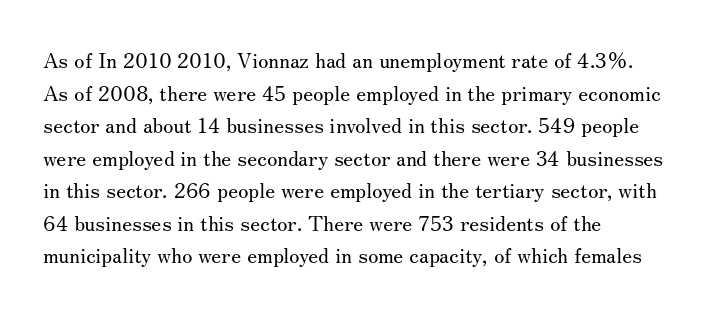
The axis of the letterforms is exactly vertical. Here the glyphs are tracked normally, forming tight word shapes. Descenders hang freely into open space. Line beginnings align vertically; line endings do not. The rows are spaced the way most documents space them.
